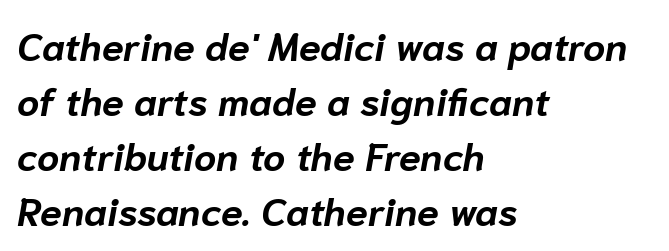
{"italic": "yes", "lean": "right", "slant_degrees": 10, "bold": "yes", "weight": "bold", "width": "normal", "stroke_contrast": "low", "x_height": "medium", "monospaced": "no", "underline": "no", "align": "left", "line_spacing": "normal", "line_spacing_ratio": 1.41, "letter_spacing": "normal", "letter_spacing_em": 0.0, "glyph_px": 39}
